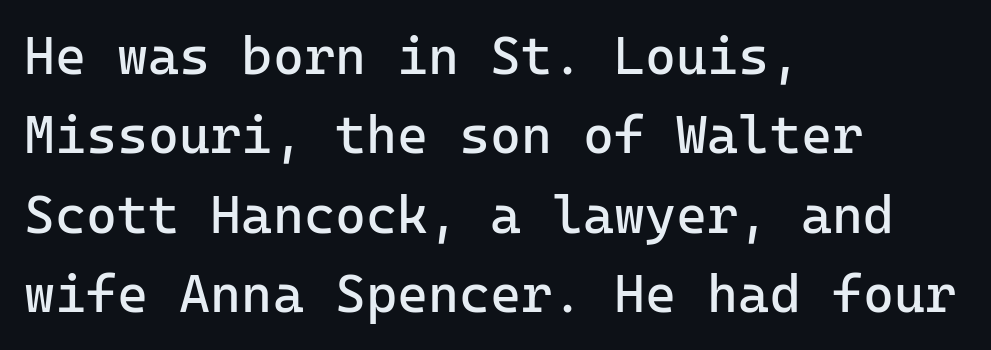
Q: Is the text bold? A: No.
Q: Is the text italic (slanted)? A: No, it is upright.
Q: Is the typeface a serif or a sans-serif typeface? A: Sans-serif.
Q: Is the text underlined? A: No.
Q: How is the paragraph aligned? A: Left-aligned.
Q: Is the spacing between letters normal or unusually wide? A: Normal.
Q: Is the spacing between lines tight, normal or loose? A: Normal.
Q: Width (condensed, normal, or wide)? A: Normal.
Q: Stroke contrast? A: Low.
Q: x-height? A: Medium.
Q: Monospaced? A: Yes.
